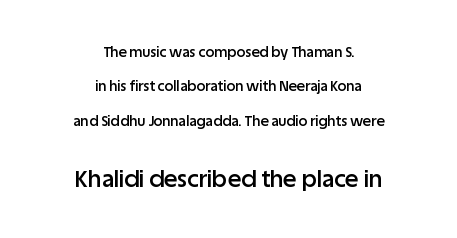
Q: Is the text bold? A: Semi-bold.
Q: Is the text italic (slanted)? A: No, it is upright.
Q: Is the text underlined? A: No.
Q: How is the paragraph aligned? A: Centered.
Q: Is the spacing between letters normal or unusually wide? A: Normal.
Q: Is the spacing between lines tight, normal or loose? A: Loose.
Q: Which block of text is set in a larger size, the first (top) or the second (bottom)? A: The second (bottom) one.
